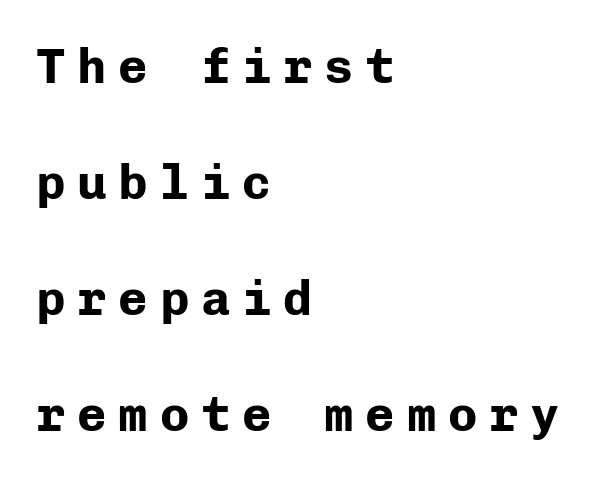
A sans-serif font was chosen for this passage. Any mark beneath the type? The region is blank. These lines stand farther apart than default settings would place them. Heavy-handed strokes throughout: this text is bold.
